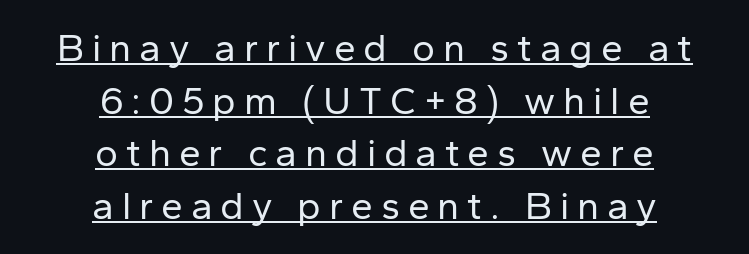
Summary of weight: not heavy and not bold. You can see a thin bar hugging the bottom of the glyphs. Is this a fixed-width face? No — the glyphs have proportional, varying widths. You can tell it's not italic because the verticals are truly vertical. The letterforms stand isolated, each surrounded by extra space. Horizontal bands of white between lines are of average thickness.
